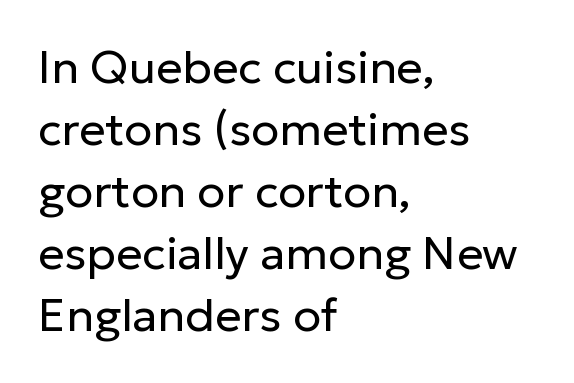
Q: Is the text bold? A: No.
Q: Is the text italic (slanted)? A: No, it is upright.
Q: Is the typeface a serif or a sans-serif typeface? A: Sans-serif.
Q: Is the text underlined? A: No.
Q: How is the paragraph aligned? A: Left-aligned.
Q: Is the spacing between letters normal or unusually wide? A: Normal.
Q: Is the spacing between lines tight, normal or loose? A: Normal.
Q: Width (condensed, normal, or wide)? A: Normal.
Q: Stroke contrast? A: Low.
Q: x-height? A: Medium.
Q: Monospaced? A: No.
